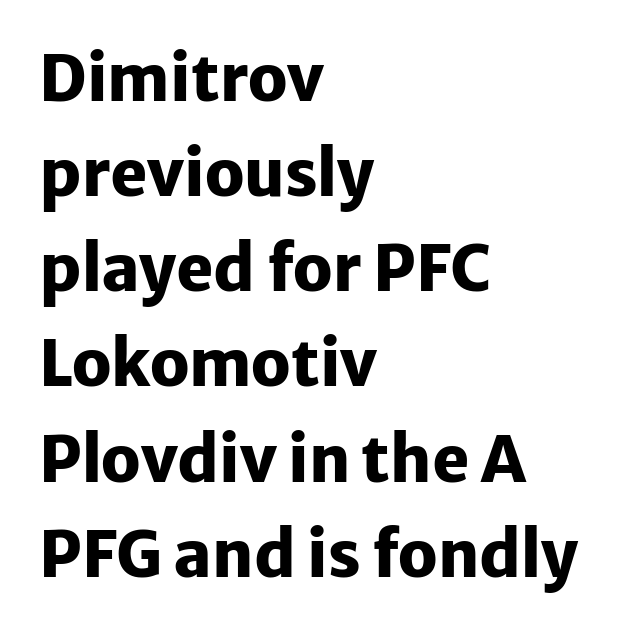
{"serif": "no", "italic": "no", "bold": "yes", "weight": "heavy", "width": "normal", "stroke_contrast": "low", "x_height": "medium", "monospaced": "no", "underline": "no", "align": "left", "line_spacing": "normal", "line_spacing_ratio": 1.51, "letter_spacing": "normal", "letter_spacing_em": 0.0, "glyph_px": 63}
